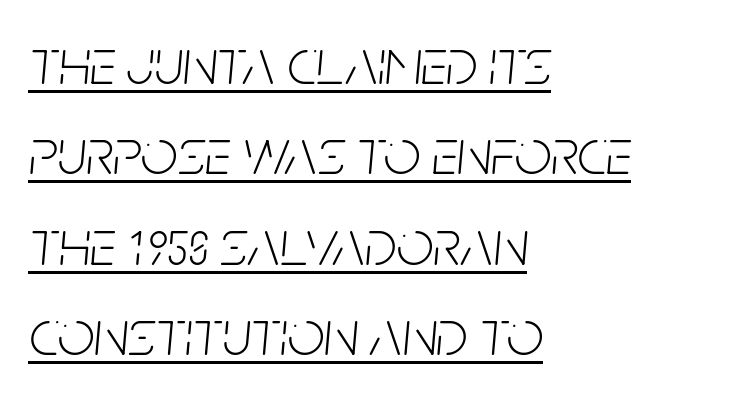
Vertical stems look standard width or narrower in stroke. Honestly, the underline is the first thing you notice here. The letters are slanted; this is an italic face. Regarding leading, the lines here are spaced in the standard way. Each letter keeps its own natural width here, so spacing adapts to shape.
